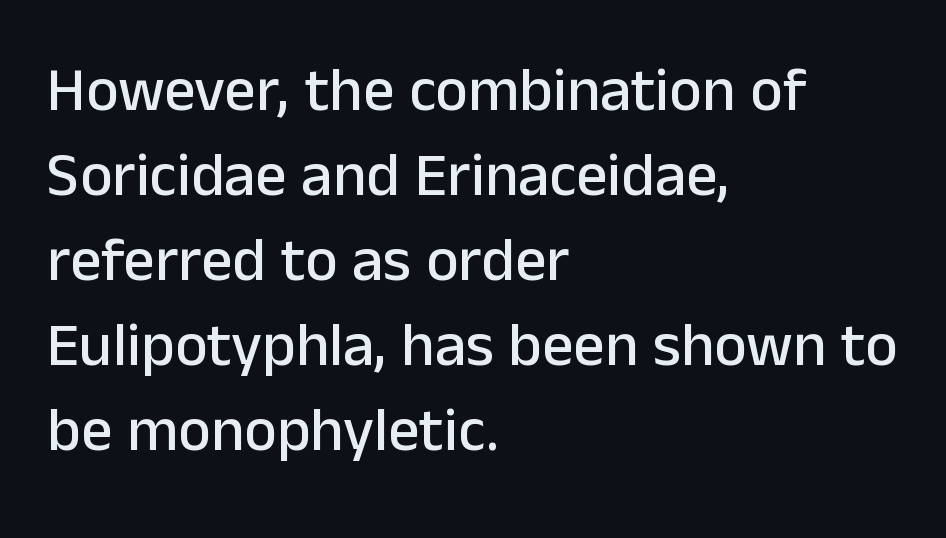
Q: Is the text italic (slanted)? A: No, it is upright.
Q: Is the typeface a serif or a sans-serif typeface? A: Sans-serif.
Q: Is the text underlined? A: No.
Q: How is the paragraph aligned? A: Left-aligned.
Q: Is the spacing between letters normal or unusually wide? A: Normal.
Q: Is the spacing between lines tight, normal or loose? A: Normal.
Q: Width (condensed, normal, or wide)? A: Normal.
Q: Stroke contrast? A: Low.
Q: x-height? A: Medium.
Q: Monospaced? A: No.
